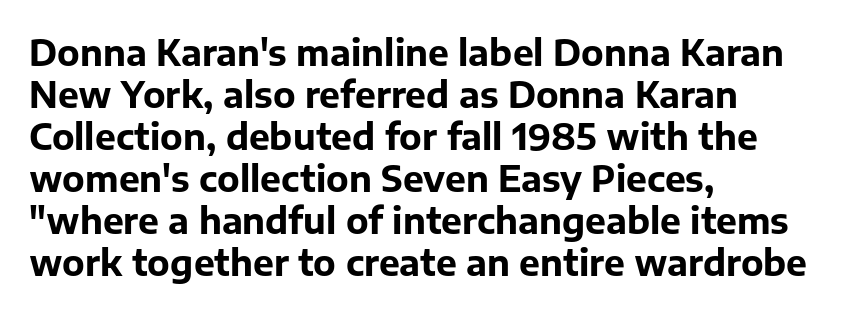
{"serif": "no", "italic": "no", "bold": "yes", "weight": "bold", "width": "normal", "stroke_contrast": "low", "x_height": "medium", "monospaced": "no", "underline": "no", "align": "left", "line_spacing_ratio": 1.2, "letter_spacing": "normal", "letter_spacing_em": 0.0, "glyph_px": 35}
